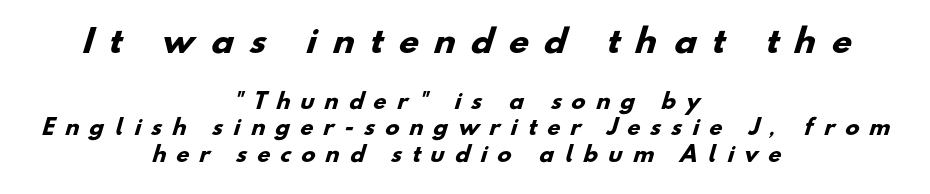
The image shows 32 px heavy sans-serif type; set centered, normal line spacing (1.26x), unusually wide letter spacing (+0.5 em), not underlined; the first (top) block is 1.52x larger; low stroke contrast and a small x-height.
